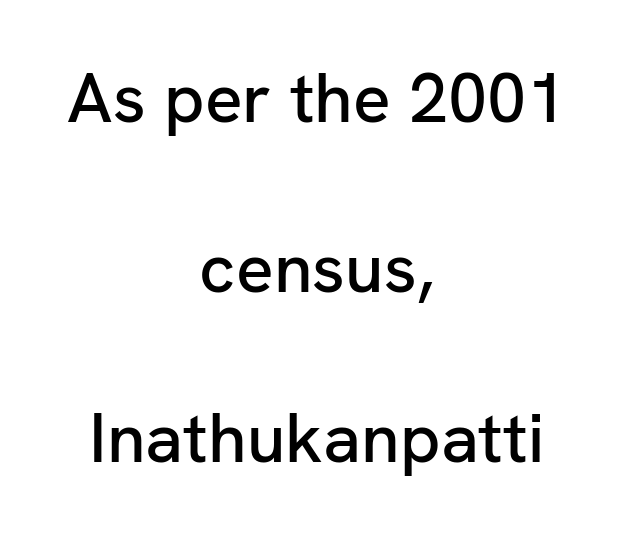
{"serif": "no", "italic": "no", "width": "normal", "stroke_contrast": "low", "x_height": "medium", "monospaced": "no", "underline": "no", "align": "center", "line_spacing": "loose", "line_spacing_ratio": 2.43, "letter_spacing": "normal", "letter_spacing_em": 0.0, "glyph_px": 70}
